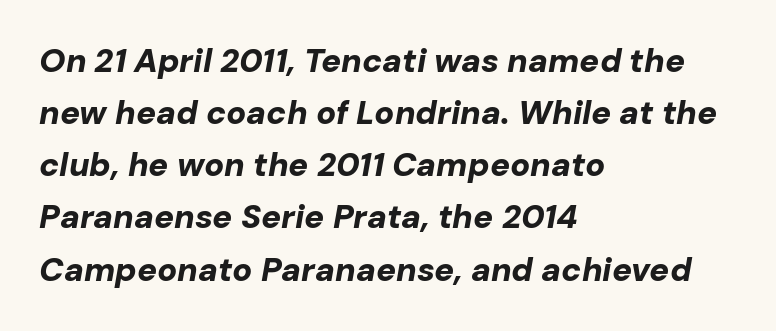
The image shows 33 px bold type, italic (leaning right); set left-aligned, normal line spacing (1.58x), normal letter spacing, not underlined; low stroke contrast and a medium x-height.
